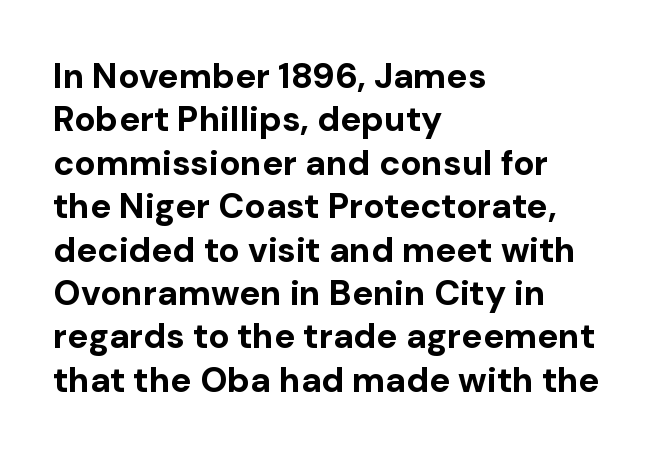
{"serif": "no", "italic": "no", "bold": "yes", "weight": "bold", "width": "normal", "stroke_contrast": "low", "x_height": "medium", "monospaced": "no", "underline": "no", "align": "left", "line_spacing_ratio": 1.24, "letter_spacing": "normal", "letter_spacing_em": 0.0, "glyph_px": 35}
